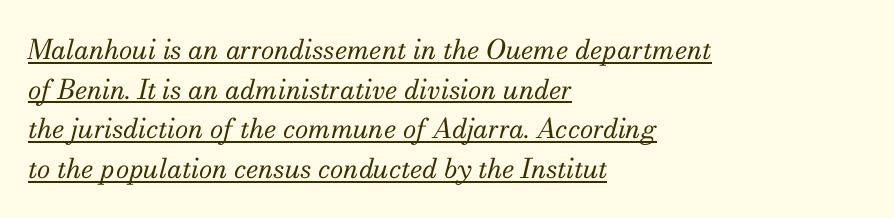
The image shows 27 px text type, italic (leaning right); set left-aligned, normal line spacing (1.47x), normal letter spacing, underlined.
